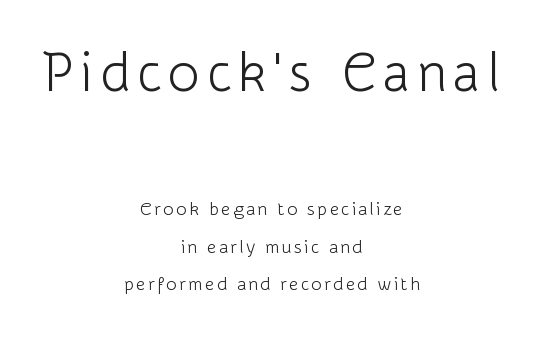
Beneath every word, the page is bare. Regarding leading, the lines here are spaced well apart. The more generous point size was reserved for the upper chunk. Typeset on center — no edge is straight. A light-to-regular cut is what we see here. The rendering shows plain stroke endings on the letterforms — a sans-serif design.
